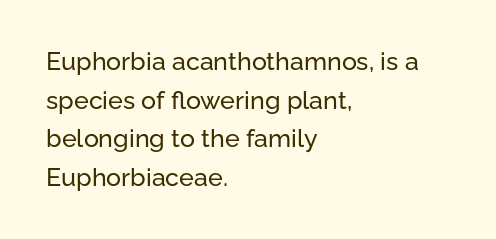
The image shows 25 px text type, upright; set left-aligned, normal line spacing (1.55x), normal letter spacing, not underlined.
